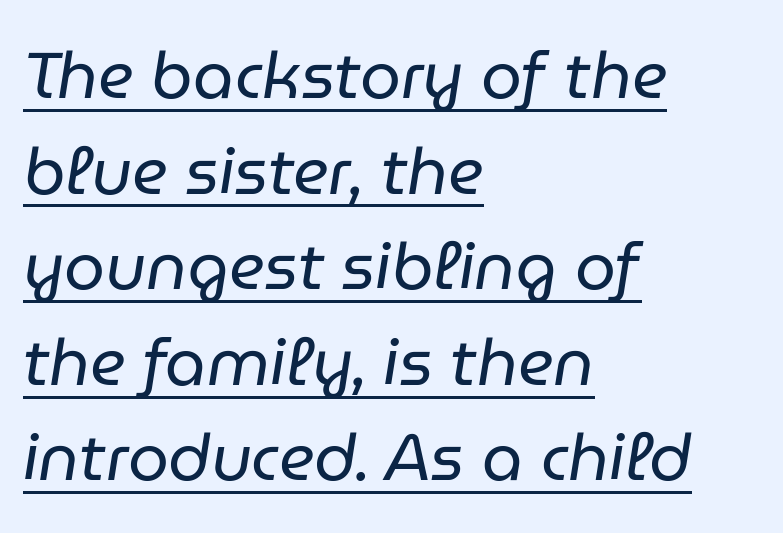
The image shows 65 px regular-weight type, italic (leaning right); set left-aligned, normal line spacing (1.47x), normal letter spacing, underlined; low stroke contrast and a medium x-height.
